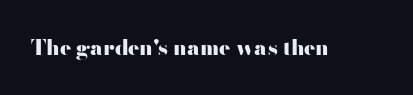
Q: Is the text bold? A: Yes.
Q: Is the text italic (slanted)? A: No, it is upright.
Q: Is the text underlined? A: No.
Q: Is the spacing between letters normal or unusually wide? A: Normal.
